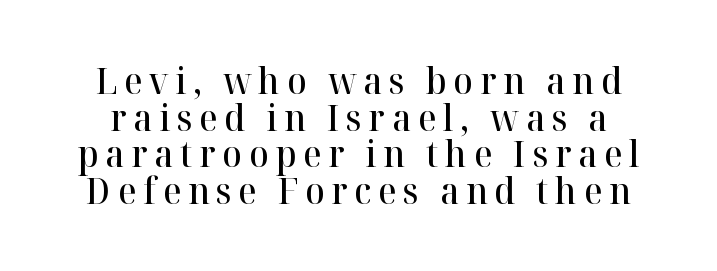
The image shows 36 px semibold serif type, upright; set tight line spacing (1.02x), not underlined; high stroke contrast and a medium x-height.
